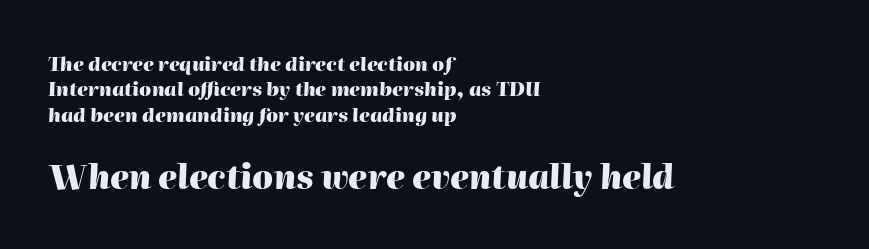
{"italic": "yes", "lean": "right", "slant_degrees": 2, "bold": "yes", "weight": "heavy", "width": "normal", "stroke_contrast": "high", "x_height": "medium", "monospaced": "no", "underline": "no", "align": "left", "line_spacing": "normal", "line_spacing_ratio": 1.33, "letter_spacing": "normal", "letter_spacing_em": 0.0, "larger_block": "second", "size_ratio": 1.74, "glyph_px": 33}
